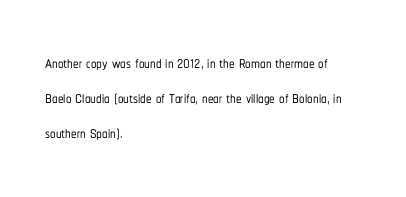
The letters stand straight up with perfectly vertical stems. The strip under each line holds only bare page. Each new line begins a customary step beneath the previous one. Inter-character spacing is left at the font's built-in metrics. The paragraph shown leans on its left margin.
